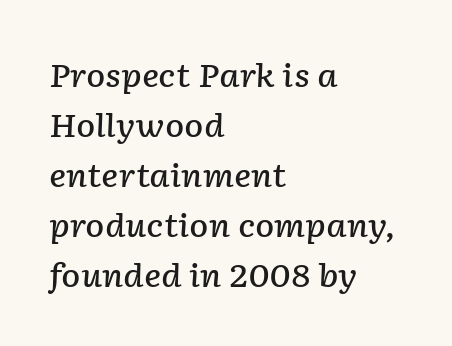
{"italic": "yes", "lean": "right", "slant_degrees": 2, "bold": "semi", "weight": "semibold", "width": "normal", "stroke_contrast": "low", "x_height": "medium", "monospaced": "no", "underline": "no", "align": "left", "line_spacing": "normal", "line_spacing_ratio": 1.56, "letter_spacing": "normal", "letter_spacing_em": 0.0, "glyph_px": 32}
